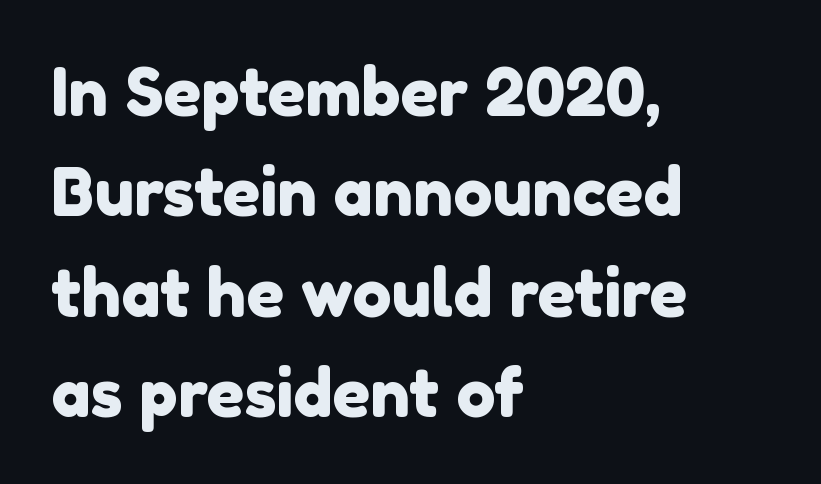
Each letter keeps its own natural width here, so spacing adapts to shape. Look at the tracking — it's just the regular setting, nothing added. Only glyphs here, with clear space below each row. To sum up the face: it is a sans, with no serifs.
